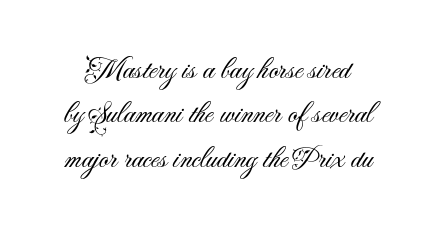
{"serif": "no", "bold": "no", "weight": "light", "width": "normal", "stroke_contrast": "medium", "x_height": "small", "monospaced": "no", "underline": "no", "line_spacing": "normal", "line_spacing_ratio": 1.48, "letter_spacing": "normal", "letter_spacing_em": 0.0, "glyph_px": 30}
